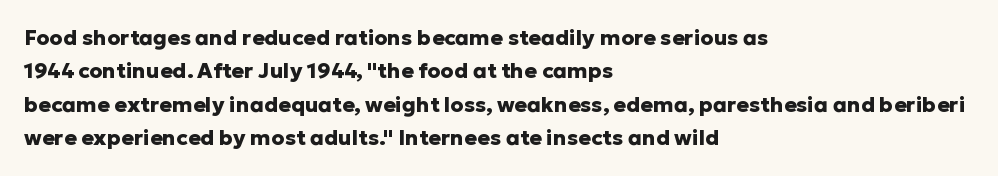
The lines sit at an ordinary, default distance from one another. Bare-footed words on every line. The rendering uses a bold face; every stroke is thick and dark. Posture: upright roman.
